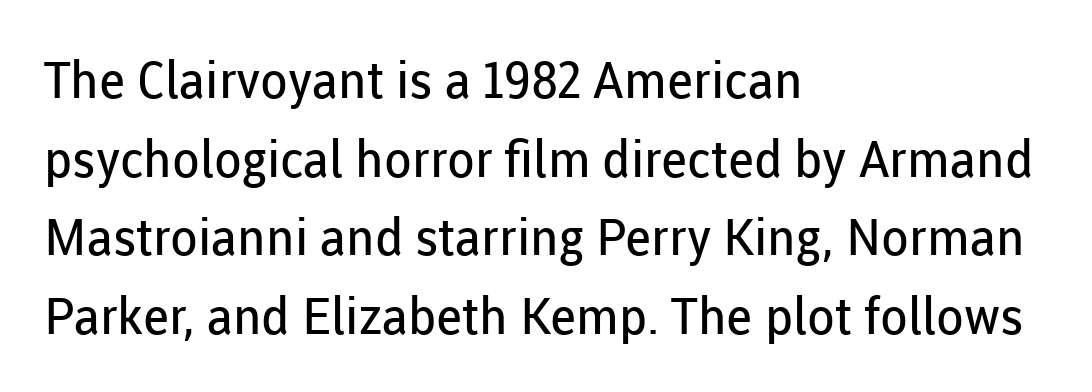
The image shows 51 px regular-weight sans-serif type, upright; set left-aligned, normal line spacing (1.54x), normal letter spacing, not underlined; low stroke contrast and a medium x-height.
